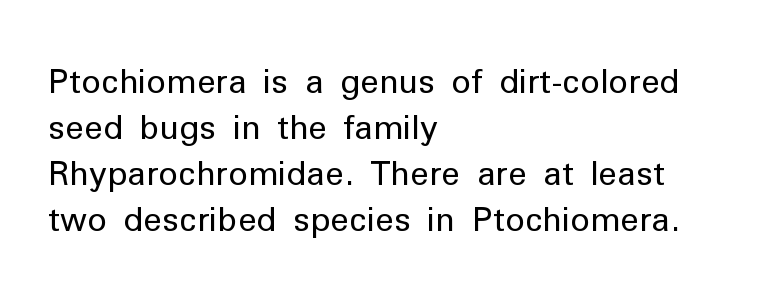
Q: Is the text bold? A: No.
Q: Is the text italic (slanted)? A: No, it is upright.
Q: Is the typeface a serif or a sans-serif typeface? A: Sans-serif.
Q: Is the text underlined? A: No.
Q: How is the paragraph aligned? A: Left-aligned.
Q: Is the spacing between letters normal or unusually wide? A: Normal.
Q: Is the spacing between lines tight, normal or loose? A: Normal.
Q: Width (condensed, normal, or wide)? A: Normal.
Q: Stroke contrast? A: Low.
Q: x-height? A: Medium.
Q: Monospaced? A: No.
